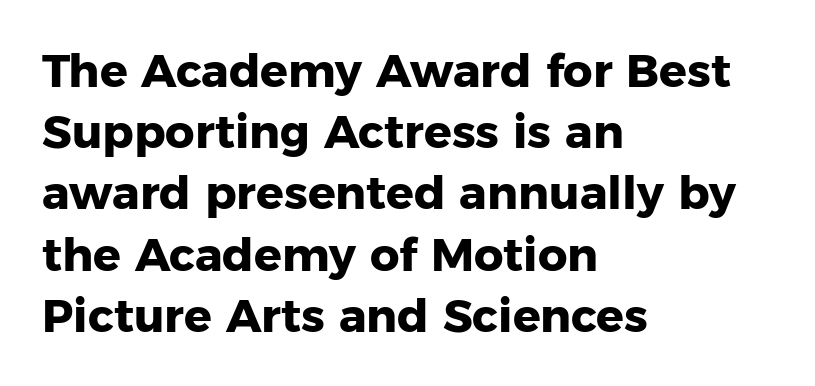
The image shows 46 px heavy sans-serif type, upright; set left-aligned, normal line spacing (1.33x), normal letter spacing, not underlined; low stroke contrast and a medium x-height.
